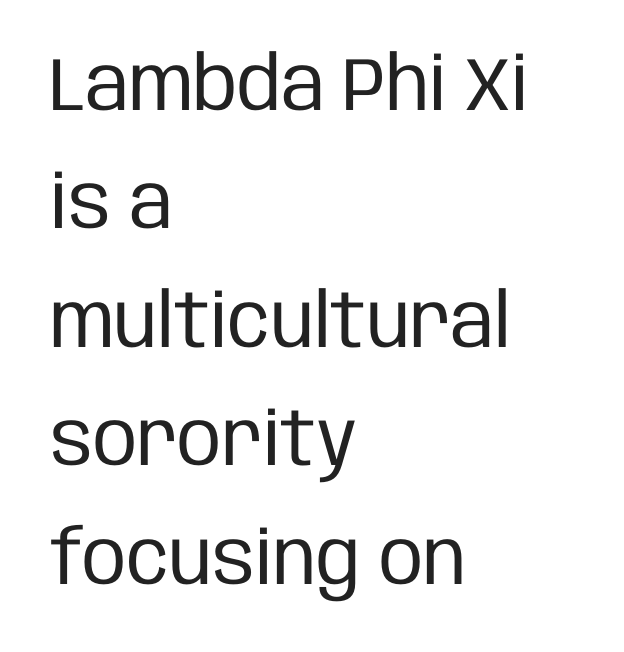
Spacing verdict: proportional, widths tailored to each character. Reading down the block, your eye returns to a fixed left position each line. Style check: upright. The strokes are not fattened; the text isn't bold. Summary of vertical rhythm: regular, with standard interline spacing. Nope, no serifs anywhere on these letters.
